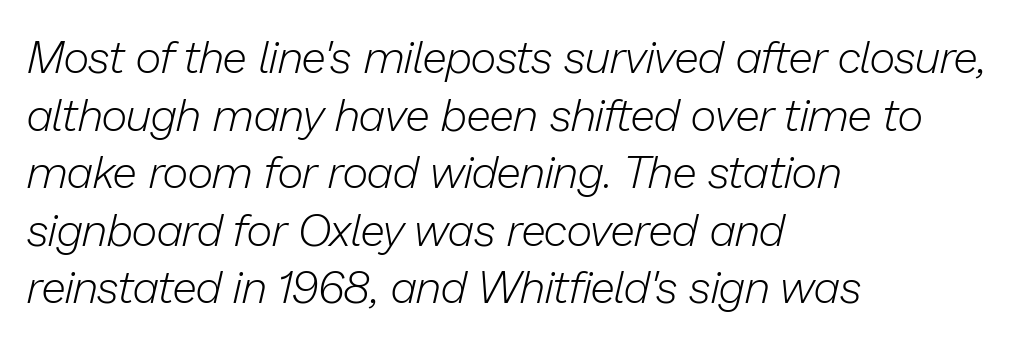
{"italic": "yes", "lean": "right", "slant_degrees": 13, "bold": "no", "weight": "light", "width": "normal", "stroke_contrast": "low", "x_height": "medium", "monospaced": "no", "underline": "no", "align": "left", "line_spacing": "normal", "line_spacing_ratio": 1.28, "letter_spacing": "normal", "letter_spacing_em": 0.0, "glyph_px": 45}
